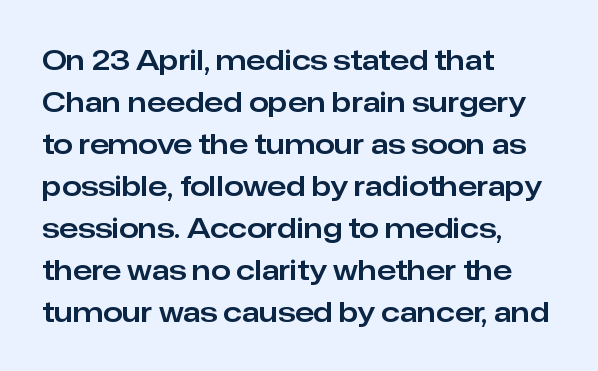
Q: Is the text italic (slanted)? A: No, it is upright.
Q: Is the typeface a serif or a sans-serif typeface? A: Sans-serif.
Q: Is the text underlined? A: No.
Q: How is the paragraph aligned? A: Left-aligned.
Q: Is the spacing between letters normal or unusually wide? A: Normal.
Q: Is the spacing between lines tight, normal or loose? A: Normal.
Q: Width (condensed, normal, or wide)? A: Normal.
Q: Stroke contrast? A: Low.
Q: x-height? A: Medium.
Q: Monospaced? A: No.
